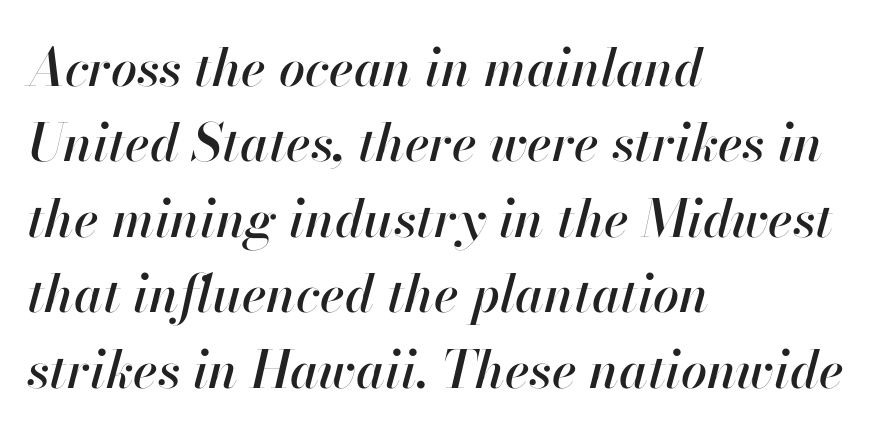
{"italic": "yes", "lean": "right", "slant_degrees": 13, "width": "normal", "stroke_contrast": "high", "x_height": "small", "monospaced": "no", "underline": "no", "align": "left", "line_spacing": "normal", "line_spacing_ratio": 1.45, "letter_spacing": "normal", "letter_spacing_em": 0.0, "glyph_px": 52}
